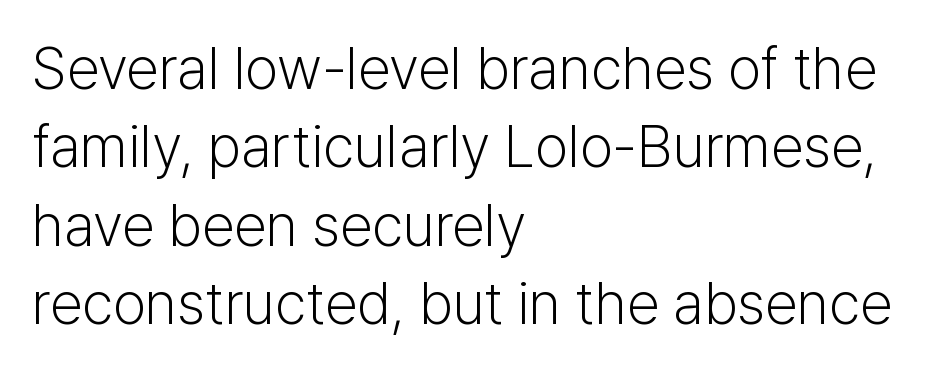
The rendering uses a moderate line-height, typical for paragraphs. What stands out about the letter spacing? Nothing — it is the standard amount. Leftover space on each line is placed entirely after the last word. The passage shown is typed in a proportional face where columns would drift. Posture: vertical. Quick note: underline off.
